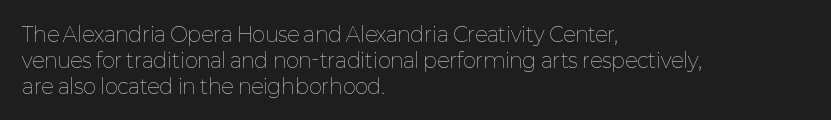
Q: Is the text bold? A: No.
Q: Is the text italic (slanted)? A: No, it is upright.
Q: Is the text underlined? A: No.
Q: How is the paragraph aligned? A: Left-aligned.
Q: Is the spacing between letters normal or unusually wide? A: Normal.
Q: Is the spacing between lines tight, normal or loose? A: Normal.
